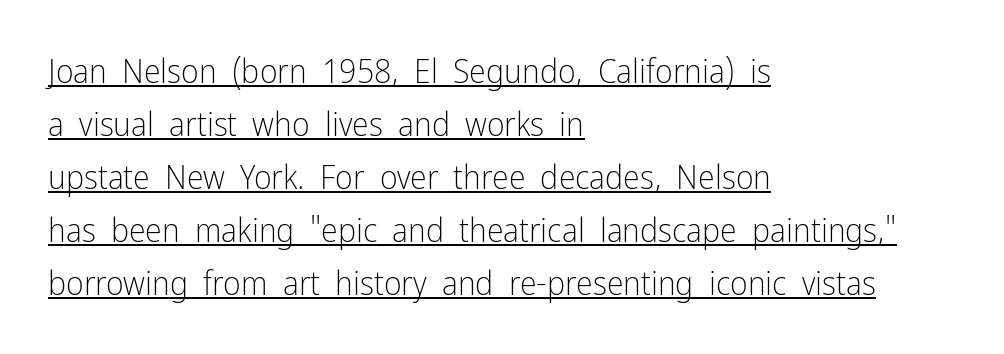
{"serif": "no", "italic": "no", "bold": "no", "weight": "light", "width": "condensed", "stroke_contrast": "low", "x_height": "medium", "monospaced": "no", "underline": "yes", "align": "left", "line_spacing": "normal", "line_spacing_ratio": 1.56, "letter_spacing": "normal", "letter_spacing_em": 0.0, "glyph_px": 34}
